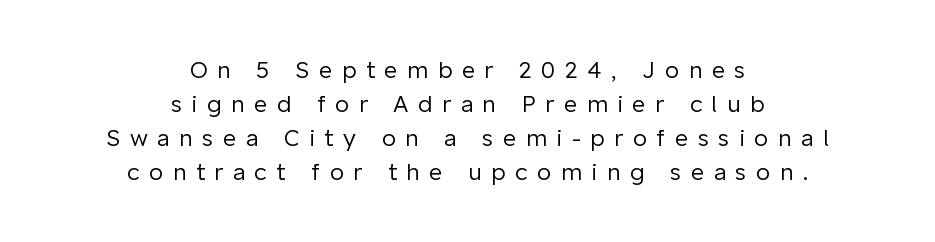
The image shows 23 px text type, upright; set centered, normal line spacing (1.48x), unusually wide letter spacing (+0.42 em), not underlined.
